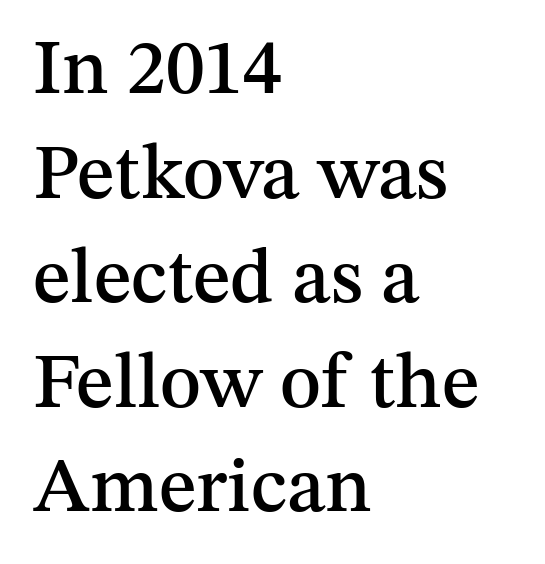
The image shows 78 px serif type, upright; set left-aligned, normal line spacing (1.34x), normal letter spacing, not underlined; medium stroke contrast and a medium x-height.
